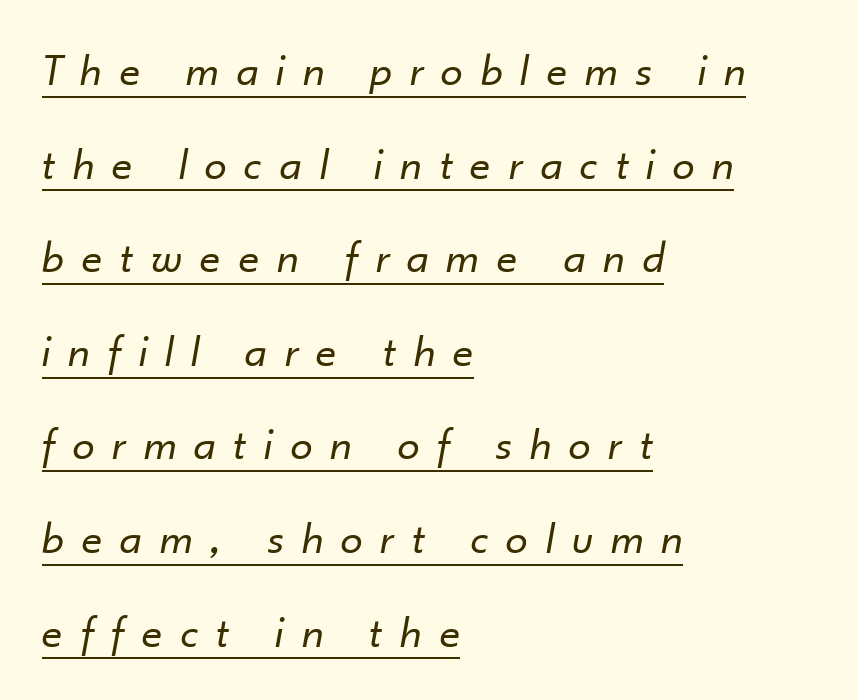
The image shows 45 px regular-weight type, italic (leaning right); set left-aligned, loose line spacing (2.08x), unusually wide letter spacing (+0.41 em), underlined; low stroke contrast and a small x-height.
